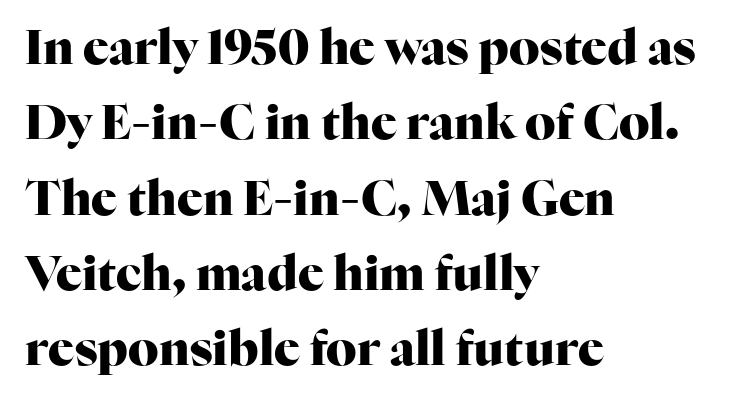
Every letter is thick-stroked: bold, no question. Looks like regular typesetting: each glyph gets only the width it needs. What stands out about the letter spacing? Nothing — it is the standard amount. Are there feet on the stems? There are — it's a serif.
